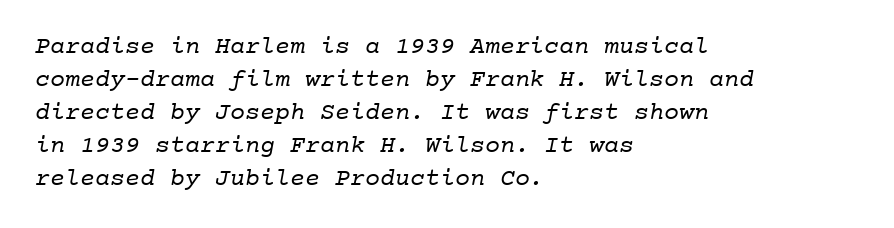
The image shows 25 px text type; set left-aligned, normal line spacing (1.32x), normal letter spacing, not underlined.
